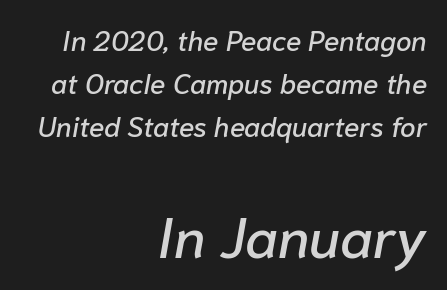
Q: Is the text italic (slanted)? A: Yes, it leans right by about 10 degrees.
Q: Is the text underlined? A: No.
Q: How is the paragraph aligned? A: Right-aligned.
Q: Is the spacing between letters normal or unusually wide? A: Normal.
Q: Is the spacing between lines tight, normal or loose? A: Normal.
Q: Which block of text is set in a larger size, the first (top) or the second (bottom)? A: The second (bottom) one.
Q: Width (condensed, normal, or wide)? A: Normal.
Q: Stroke contrast? A: Low.
Q: x-height? A: Medium.
Q: Monospaced? A: No.
